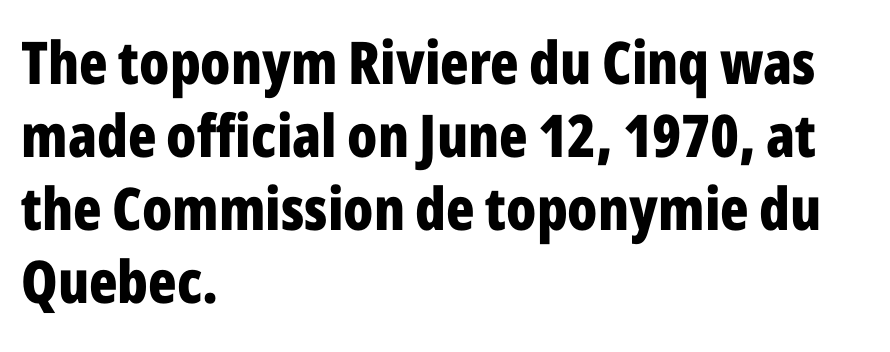
{"serif": "no", "italic": "no", "bold": "yes", "weight": "bold", "width": "condensed", "stroke_contrast": "low", "x_height": "medium", "monospaced": "no", "underline": "no", "align": "left", "line_spacing_ratio": 1.24, "letter_spacing": "normal", "letter_spacing_em": 0.0, "glyph_px": 59}
